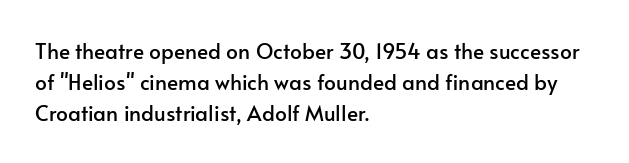
The image shows 21 px text type, upright; set left-aligned, normal line spacing (1.48x), normal letter spacing, not underlined.
